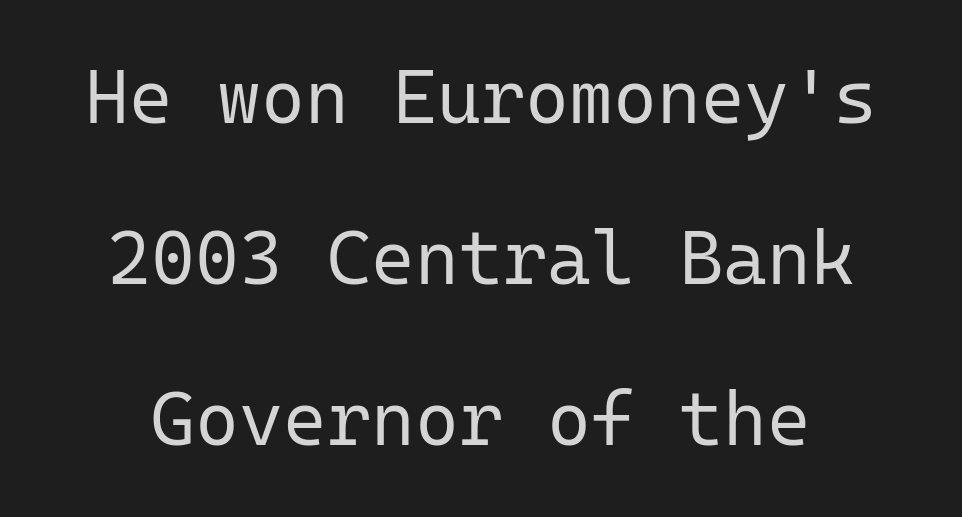
The area under the type is left untouched. Posture: upright roman. Serif or sans? Sans — the stroke terminals are bare. In terms of letterspacing, this is plain default setting.
